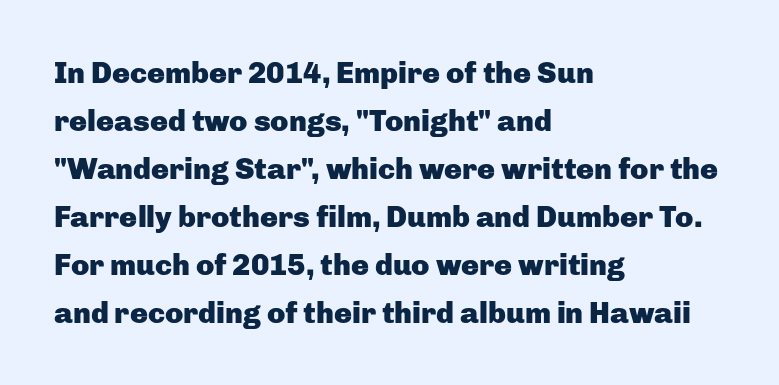
Horizontal bands of white between lines are of average thickness. Reading down the block, your eye returns to a fixed left position each line. Proportional: the letters do not fall into vertical columns. Chunky letters — that's bold for sure.
